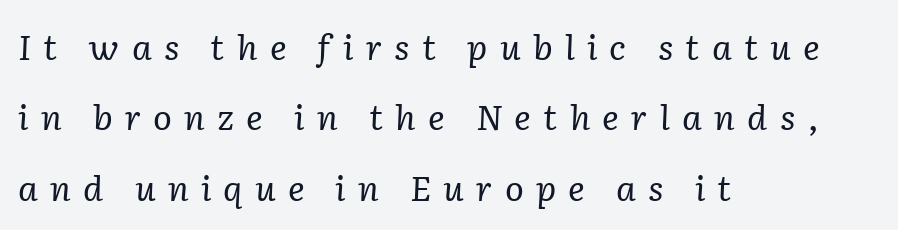
Q: Is the text bold? A: No.
Q: Is the text italic (slanted)? A: Yes, it leans right by about 2 degrees.
Q: Is the typeface a serif or a sans-serif typeface? A: Serif.
Q: Is the text underlined? A: No.
Q: How is the paragraph aligned? A: Left-aligned.
Q: Is the spacing between letters normal or unusually wide? A: Unusually wide.
Q: Is the spacing between lines tight, normal or loose? A: Loose.
Q: Width (condensed, normal, or wide)? A: Normal.
Q: Stroke contrast? A: Low.
Q: x-height? A: Medium.
Q: Monospaced? A: No.
